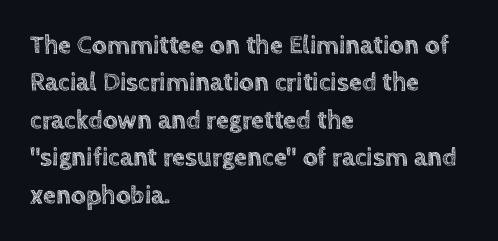
A typesetter would call this zero additional tracking. The string is rendered with underlining switched off. Reading down the block, your eye returns to a fixed left position each line. The lines sit at an ordinary, default distance from one another.
